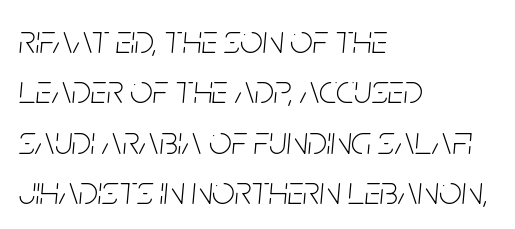
There's an unmistakable incline to the writing here. Character widths vary here, with narrow letters taking less room than wide ones. No letter is thick-stroked: the sample isn't bold. Words appear dense and cohesive because spacing is normal.
